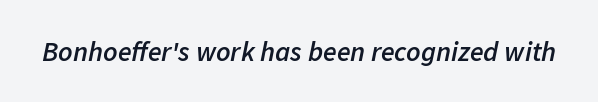
Q: Is the text bold? A: Semi-bold.
Q: Is the text italic (slanted)? A: Yes, it leans right by about 11 degrees.
Q: Is the text underlined? A: No.
Q: Is the spacing between letters normal or unusually wide? A: Normal.
Q: Width (condensed, normal, or wide)? A: Normal.
Q: Stroke contrast? A: Low.
Q: x-height? A: Medium.
Q: Monospaced? A: No.
